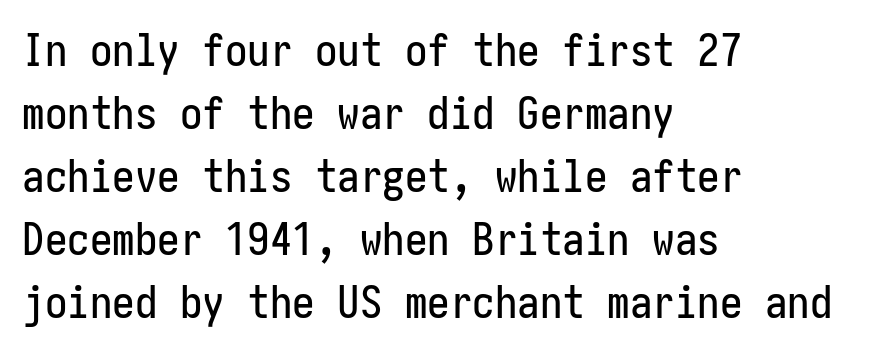
The image shows 45 px condensed sans-serif type, upright; set left-aligned, normal line spacing (1.4x), normal letter spacing, not underlined; low stroke contrast and a medium x-height.
